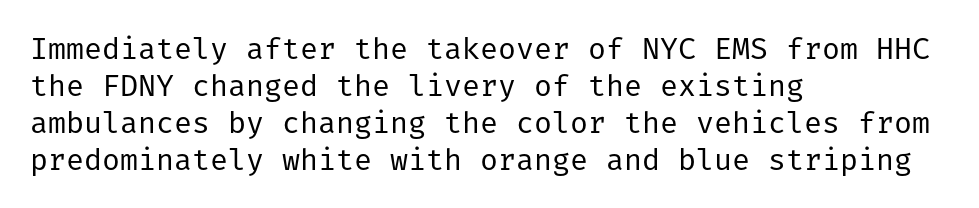
The image shows 30 px regular-weight sans-serif type, upright; set left-aligned, line spacing 1.23x, normal letter spacing, not underlined; low stroke contrast and a medium x-height.
